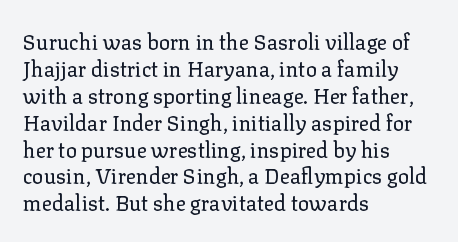
{"italic": "no", "bold": "no", "underline": "no", "align": "left", "line_spacing": "normal", "line_spacing_ratio": 1.28, "letter_spacing": "normal", "letter_spacing_em": 0.0, "glyph_px": 21}
